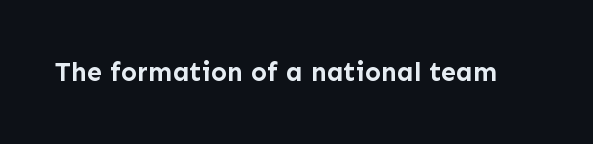
{"italic": "no", "bold": "yes", "underline": "no", "letter_spacing": "normal", "letter_spacing_em": 0.0, "glyph_px": 27}
